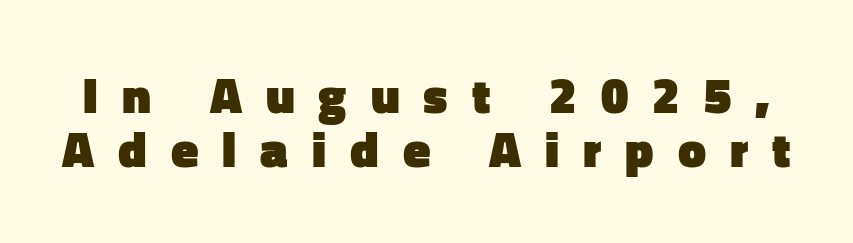
{"serif": "no", "italic": "no", "bold": "yes", "weight": "heavy", "width": "normal", "stroke_contrast": "low", "x_height": "medium", "monospaced": "no", "underline": "no", "line_spacing": "tight", "line_spacing_ratio": 1.08, "letter_spacing": "wide", "letter_spacing_em": 0.48, "glyph_px": 50}
